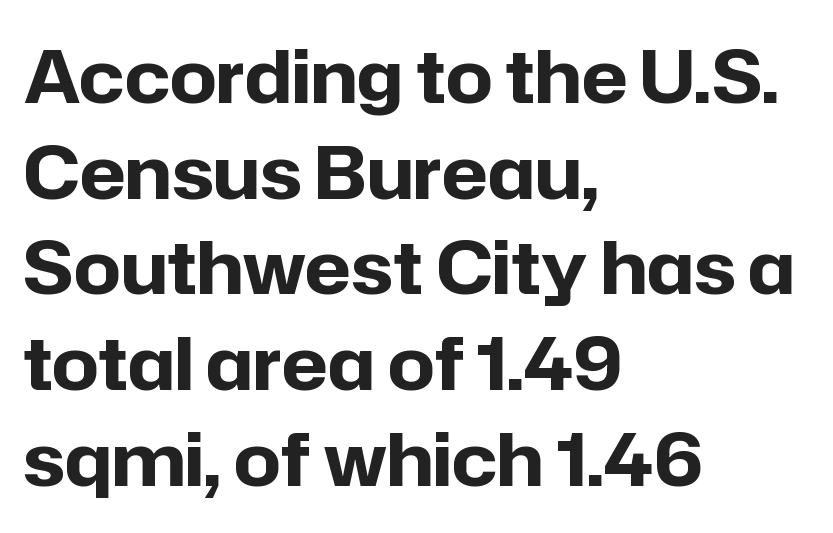
{"serif": "no", "italic": "no", "bold": "yes", "weight": "bold", "width": "normal", "stroke_contrast": "low", "x_height": "medium", "monospaced": "no", "underline": "no", "align": "left", "line_spacing": "normal", "line_spacing_ratio": 1.31, "letter_spacing": "normal", "letter_spacing_em": 0.0, "glyph_px": 73}
